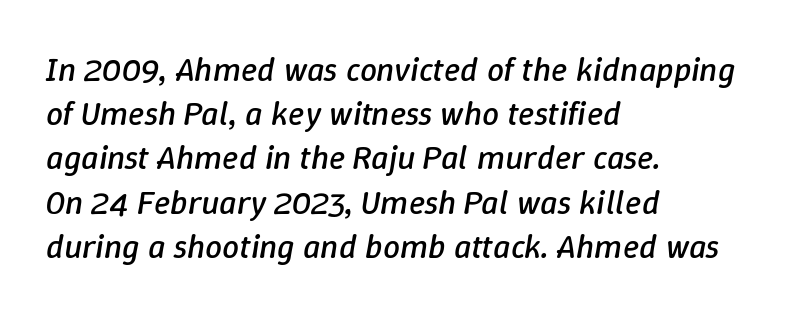
{"italic": "yes", "lean": "right", "slant_degrees": 9, "bold": "no", "weight": "regular", "width": "normal", "stroke_contrast": "low", "x_height": "medium", "monospaced": "no", "underline": "no", "align": "left", "line_spacing": "normal", "line_spacing_ratio": 1.3, "letter_spacing": "normal", "letter_spacing_em": 0.0, "glyph_px": 34}
